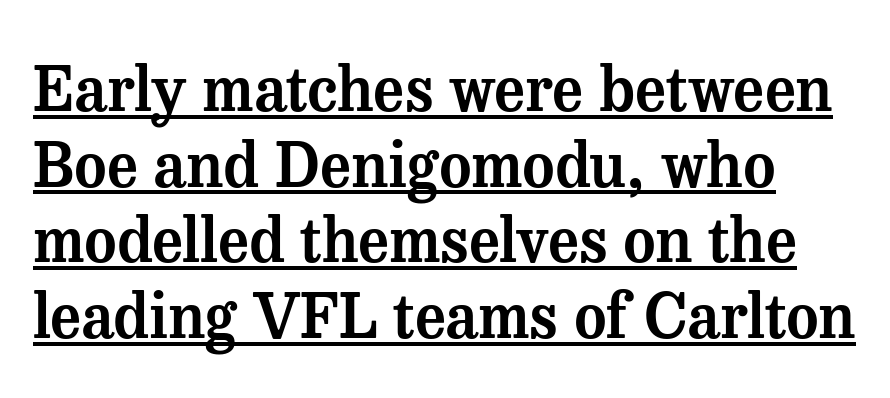
{"serif": "yes", "italic": "no", "width": "normal", "stroke_contrast": "medium", "x_height": "medium", "monospaced": "no", "underline": "yes", "line_spacing_ratio": 1.22, "letter_spacing": "normal", "letter_spacing_em": 0.0, "glyph_px": 62}
